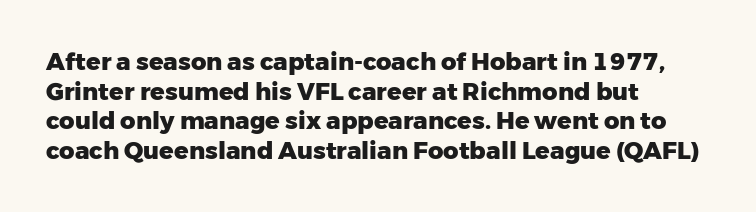
Q: Is the text bold? A: Yes.
Q: Is the text italic (slanted)? A: No, it is upright.
Q: Is the text underlined? A: No.
Q: How is the paragraph aligned? A: Left-aligned.
Q: Is the spacing between letters normal or unusually wide? A: Normal.
